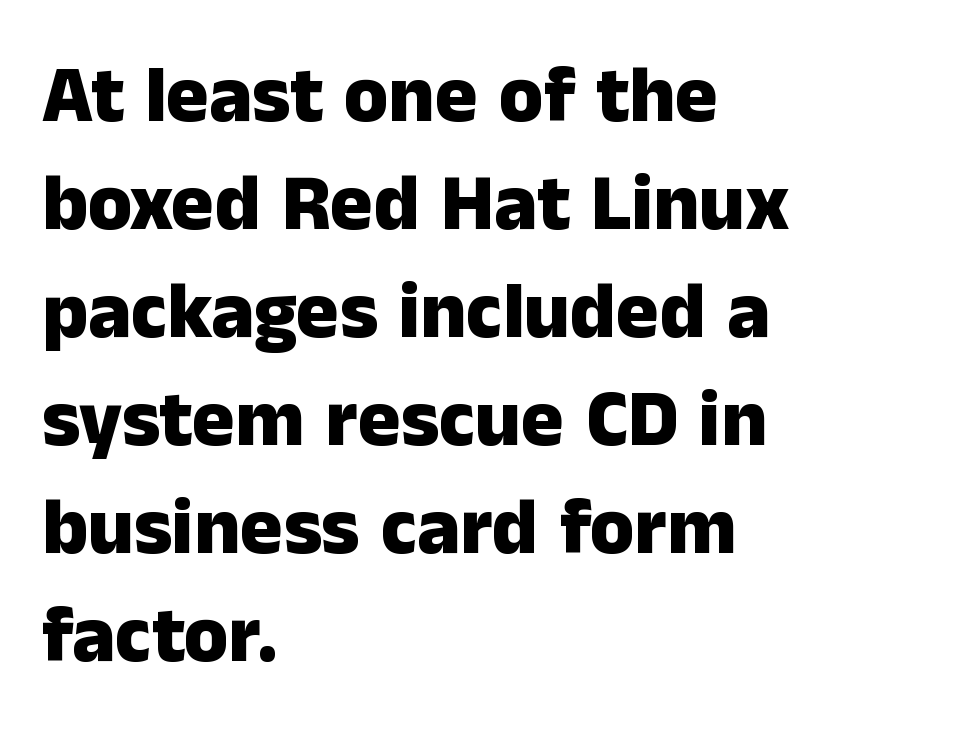
Tall strokes in this sample are plumb rather than angled. Evenly set lines give the paragraph a standard silhouette. Look at the bottom of the vertical strokes: they stop flat, with no serifs. Teacher's note: observe the even left margin — that is flush-left alignment.
